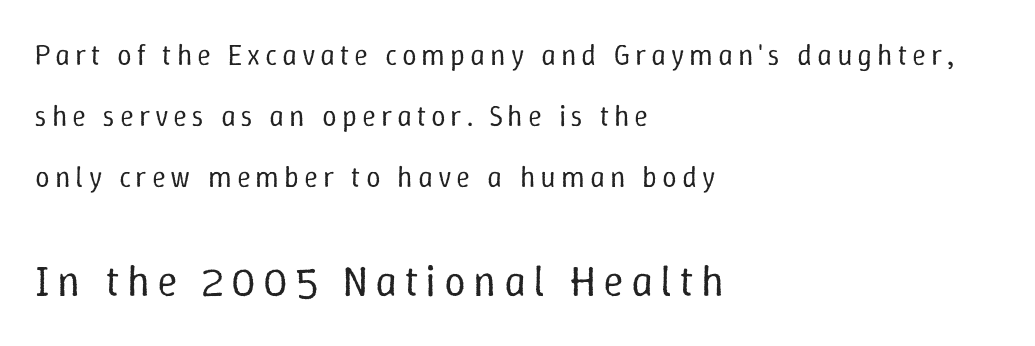
Q: Is the text bold? A: No.
Q: Is the text italic (slanted)? A: No, it is upright.
Q: Is the text underlined? A: No.
Q: How is the paragraph aligned? A: Left-aligned.
Q: Is the spacing between lines tight, normal or loose? A: Loose.
Q: Which block of text is set in a larger size, the first (top) or the second (bottom)? A: The second (bottom) one.
Q: Width (condensed, normal, or wide)? A: Normal.
Q: Stroke contrast? A: Low.
Q: x-height? A: Medium.
Q: Monospaced? A: No.
